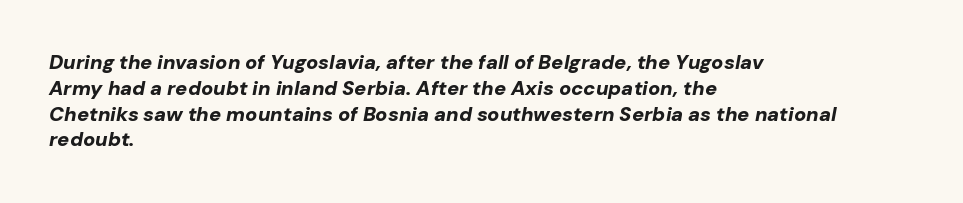
{"italic": "yes", "lean": "right", "slant_degrees": 10, "bold": "yes", "underline": "no", "align": "left", "line_spacing": "normal", "line_spacing_ratio": 1.29, "letter_spacing": "normal", "letter_spacing_em": 0.0, "glyph_px": 20}
